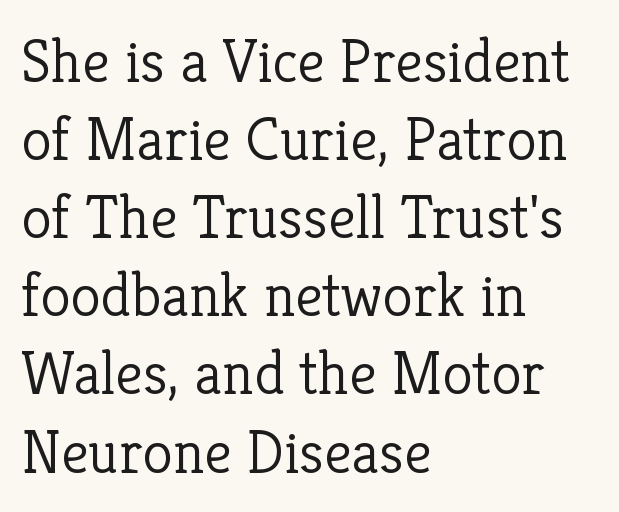
{"serif": "yes", "italic": "no", "bold": "no", "weight": "light", "width": "normal", "stroke_contrast": "low", "x_height": "medium", "monospaced": "no", "underline": "no", "align": "left", "line_spacing": "normal", "line_spacing_ratio": 1.26, "letter_spacing": "normal", "letter_spacing_em": 0.0, "glyph_px": 62}
